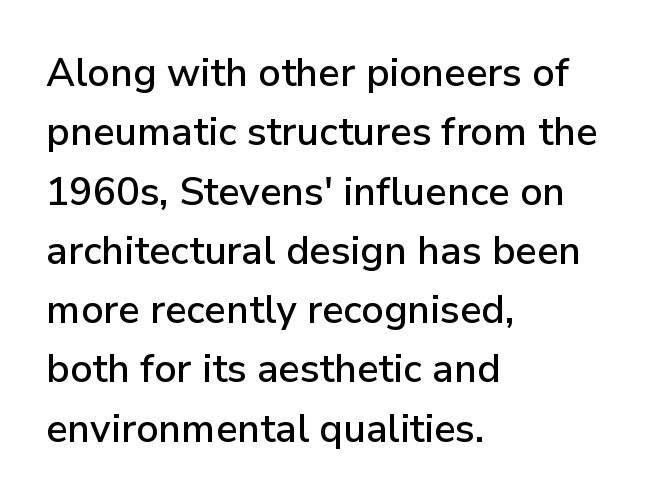
Q: Is the text italic (slanted)? A: No, it is upright.
Q: Is the typeface a serif or a sans-serif typeface? A: Sans-serif.
Q: Is the text underlined? A: No.
Q: How is the paragraph aligned? A: Left-aligned.
Q: Is the spacing between letters normal or unusually wide? A: Normal.
Q: Is the spacing between lines tight, normal or loose? A: Normal.
Q: Width (condensed, normal, or wide)? A: Normal.
Q: Stroke contrast? A: Low.
Q: x-height? A: Medium.
Q: Monospaced? A: No.
